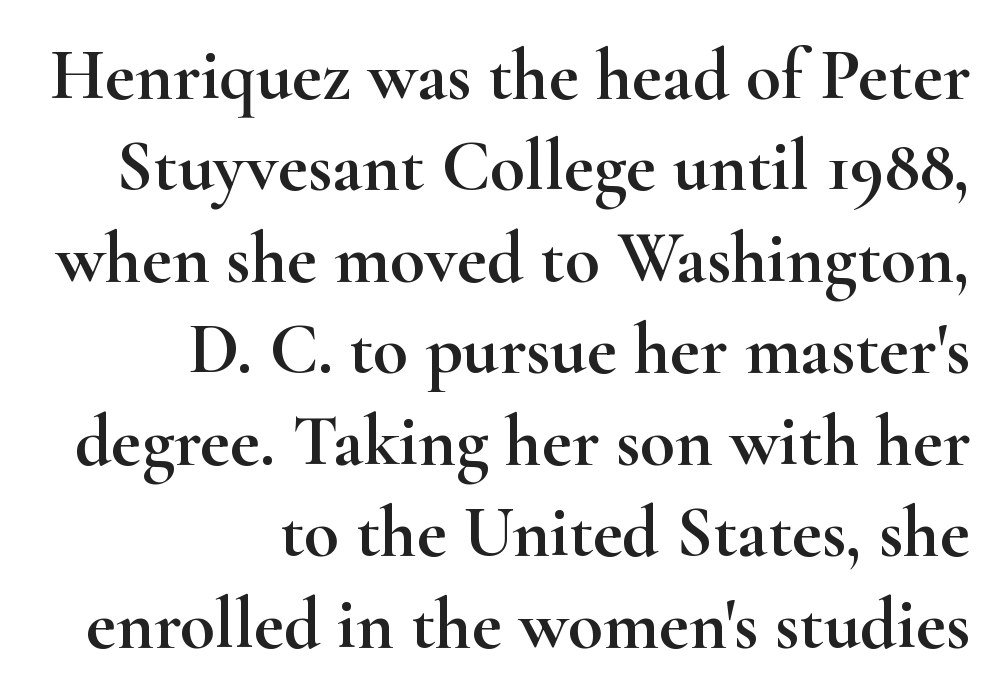
{"serif": "yes", "italic": "no", "width": "wide", "stroke_contrast": "high", "x_height": "small", "monospaced": "no", "underline": "no", "align": "right", "line_spacing": "normal", "line_spacing_ratio": 1.27, "letter_spacing": "normal", "letter_spacing_em": 0.0, "glyph_px": 72}
